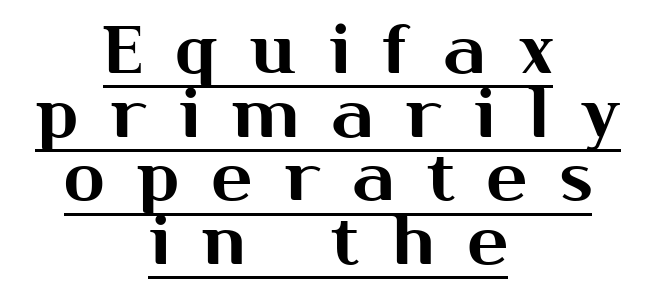
{"serif": "no", "italic": "no", "width": "normal", "stroke_contrast": "medium", "x_height": "medium", "monospaced": "no", "underline": "yes", "align": "center", "line_spacing": "tight", "line_spacing_ratio": 0.95, "letter_spacing": "wide", "letter_spacing_em": 0.49, "glyph_px": 67}
